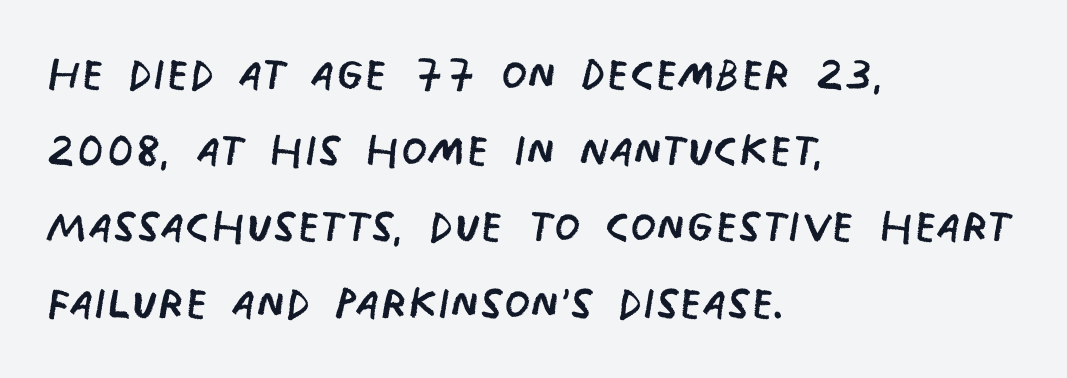
The image shows 60 px regular-weight, condensed sans-serif type; set left-aligned, normal line spacing (1.27x), normal letter spacing, not underlined; low stroke contrast and a large x-height.
